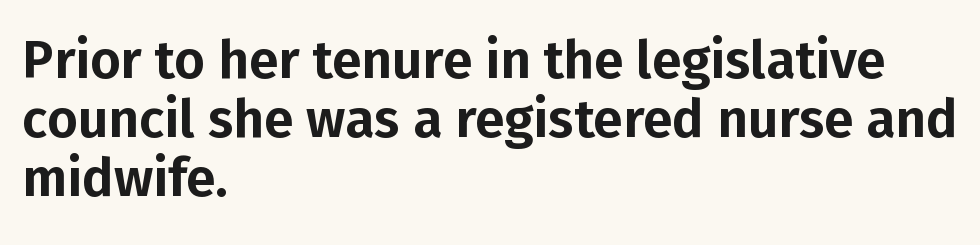
Q: Is the text italic (slanted)? A: No, it is upright.
Q: Is the typeface a serif or a sans-serif typeface? A: Sans-serif.
Q: Is the text underlined? A: No.
Q: How is the paragraph aligned? A: Left-aligned.
Q: Is the spacing between letters normal or unusually wide? A: Normal.
Q: Is the spacing between lines tight, normal or loose? A: Tight.
Q: Width (condensed, normal, or wide)? A: Normal.
Q: Stroke contrast? A: Low.
Q: x-height? A: Medium.
Q: Monospaced? A: No.
